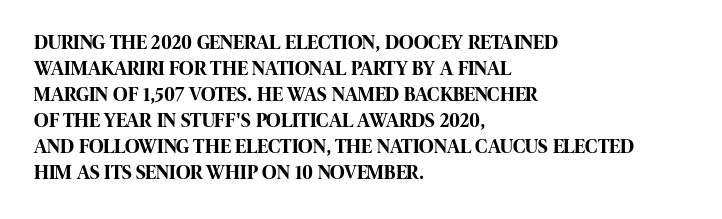
{"italic": "no", "bold": "yes", "underline": "no", "align": "left", "line_spacing": "normal", "line_spacing_ratio": 1.3, "letter_spacing": "normal", "letter_spacing_em": 0.0, "glyph_px": 20}
